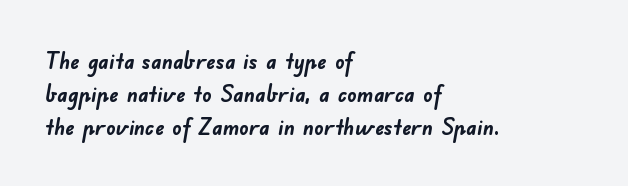
{"bold": "yes", "underline": "no", "align": "left", "line_spacing": "normal", "line_spacing_ratio": 1.43, "letter_spacing": "normal", "letter_spacing_em": 0.0, "glyph_px": 23}
